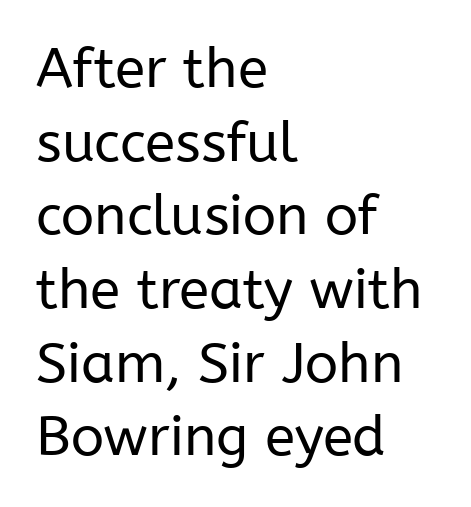
{"serif": "no", "italic": "no", "bold": "no", "weight": "regular", "width": "normal", "stroke_contrast": "low", "x_height": "medium", "monospaced": "no", "underline": "no", "align": "left", "line_spacing": "normal", "line_spacing_ratio": 1.34, "letter_spacing": "normal", "letter_spacing_em": 0.0, "glyph_px": 55}
